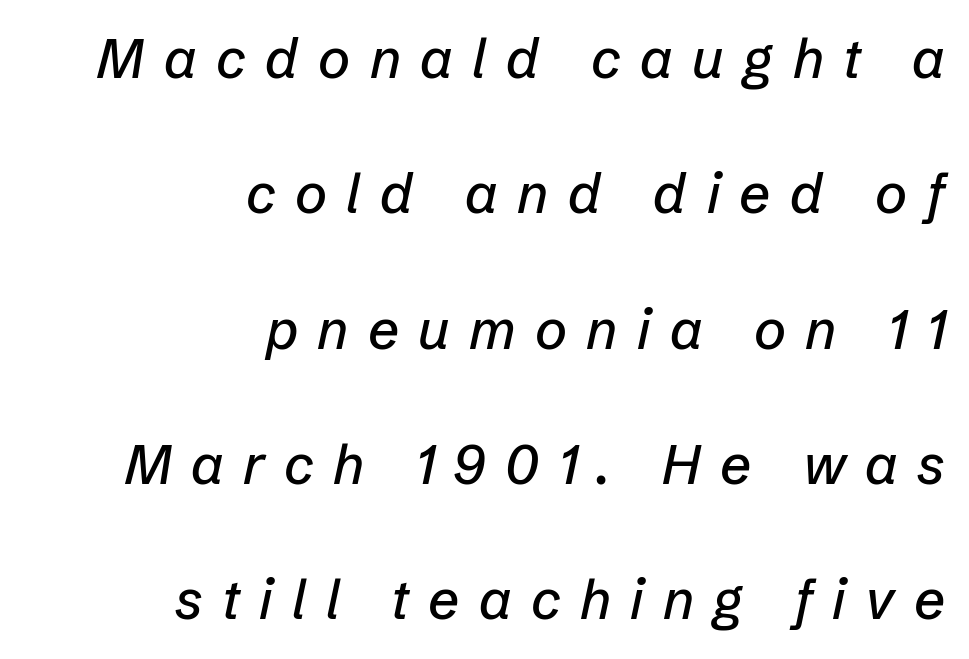
Compared with a flush-left layout, this one pins lines to the opposite, right side. Observe the lean: these are italic letterforms. Varying glyph widths throughout — classic text-font behaviour. Notice the wide empty band between every row — that's loose leading. Lines of text with bare space underneath.
